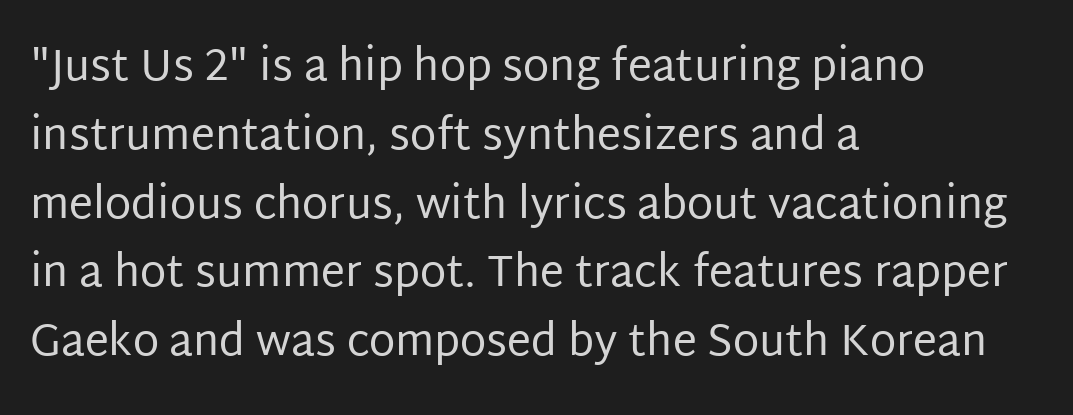
{"serif": "no", "italic": "no", "bold": "no", "weight": "regular", "width": "normal", "stroke_contrast": "low", "x_height": "large", "monospaced": "no", "underline": "no", "align": "left", "line_spacing": "normal", "line_spacing_ratio": 1.6, "letter_spacing": "normal", "letter_spacing_em": 0.0, "glyph_px": 43}
